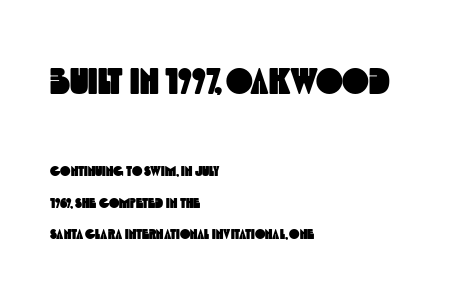
{"serif": "no", "width": "condensed", "x_height": "large", "monospaced": "no", "underline": "no", "align": "left", "line_spacing": "loose", "line_spacing_ratio": 2.24, "letter_spacing": "normal", "letter_spacing_em": 0.0, "larger_block": "first", "size_ratio": 2.57, "glyph_px": 36}
